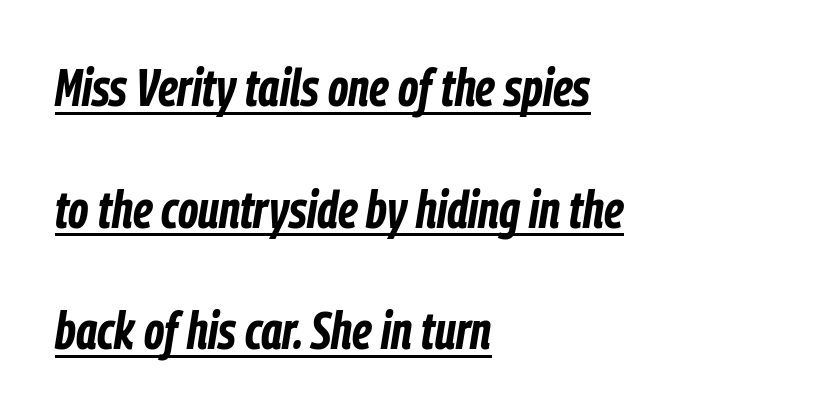
The image shows 52 px bold, condensed type, italic (leaning right); set left-aligned, loose line spacing (2.34x), normal letter spacing, underlined; low stroke contrast and a medium x-height.
